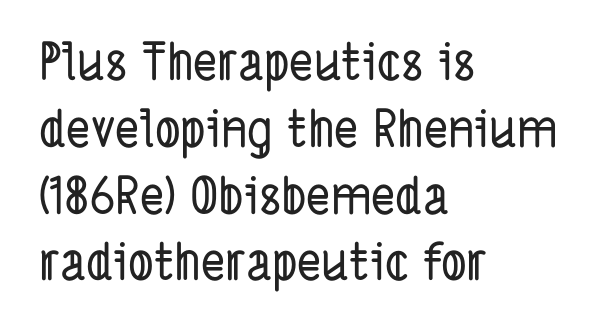
Q: Is the typeface a serif or a sans-serif typeface? A: Sans-serif.
Q: Is the text underlined? A: No.
Q: How is the paragraph aligned? A: Left-aligned.
Q: Is the spacing between letters normal or unusually wide? A: Normal.
Q: Is the spacing between lines tight, normal or loose? A: Normal.
Q: Width (condensed, normal, or wide)? A: Condensed.
Q: Stroke contrast? A: Low.
Q: x-height? A: Medium.
Q: Monospaced? A: No.
